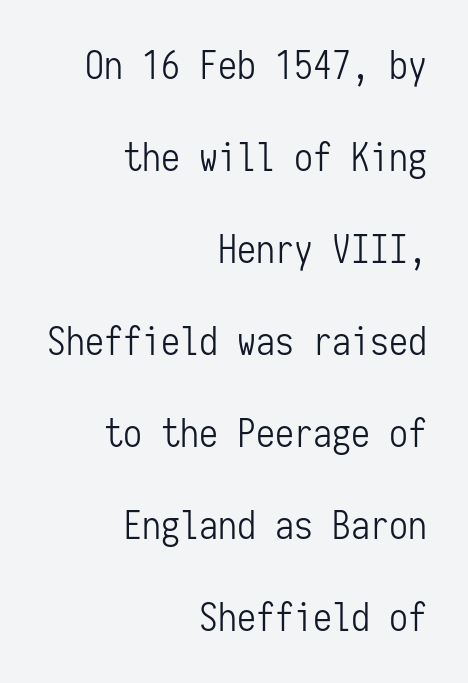
{"serif": "no", "italic": "no", "bold": "no", "weight": "light", "width": "condensed", "stroke_contrast": "low", "x_height": "medium", "monospaced": "yes", "underline": "no", "align": "right", "line_spacing": "loose", "line_spacing_ratio": 2.42, "letter_spacing": "normal", "letter_spacing_em": 0.0, "glyph_px": 38}
